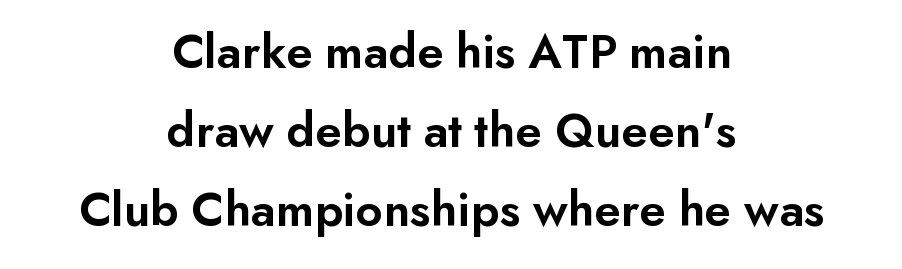
The image shows 50 px semibold sans-serif type, upright; set centered, normal line spacing (1.58x), normal letter spacing, not underlined; low stroke contrast and a small x-height.
